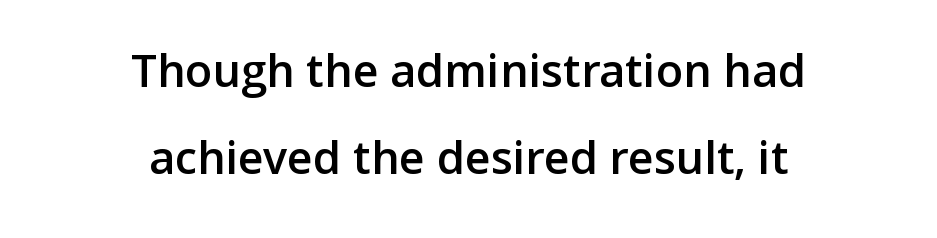
The image shows 45 px semibold sans-serif type, upright; set centered, loose line spacing (1.94x), normal letter spacing, not underlined; low stroke contrast and a medium x-height.
